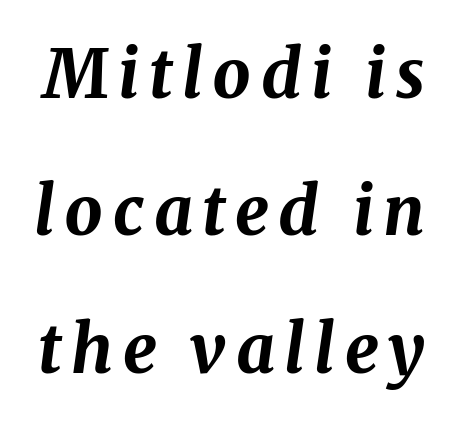
Q: Is the text bold? A: Yes.
Q: Is the text italic (slanted)? A: Yes, it leans right by about 8 degrees.
Q: Is the text underlined? A: No.
Q: Is the spacing between lines tight, normal or loose? A: Loose.
Q: Width (condensed, normal, or wide)? A: Normal.
Q: Stroke contrast? A: Medium.
Q: x-height? A: Medium.
Q: Monospaced? A: No.
